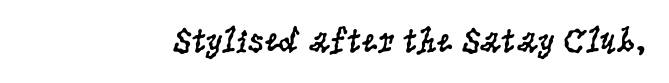
Q: Is the text bold? A: No.
Q: Is the typeface a serif or a sans-serif typeface? A: Serif.
Q: Is the text underlined? A: No.
Q: Is the spacing between letters normal or unusually wide? A: Normal.
Q: Width (condensed, normal, or wide)? A: Condensed.
Q: Stroke contrast? A: Low.
Q: x-height? A: Large.
Q: Monospaced? A: No.
